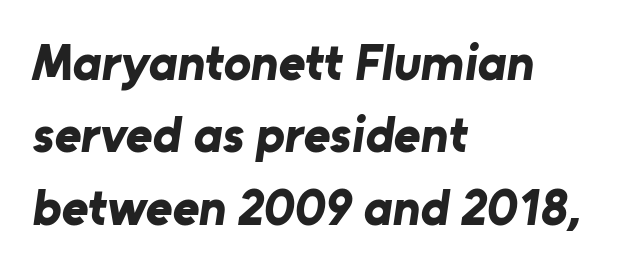
How would I describe the line gaps? Plain and ordinary. These lines are composed in type without serifs. Is this a fixed-width face? No — the glyphs have proportional, varying widths. As a designer I'd log this as weight 700, bold. Words float on clear page, feet unadorned.
